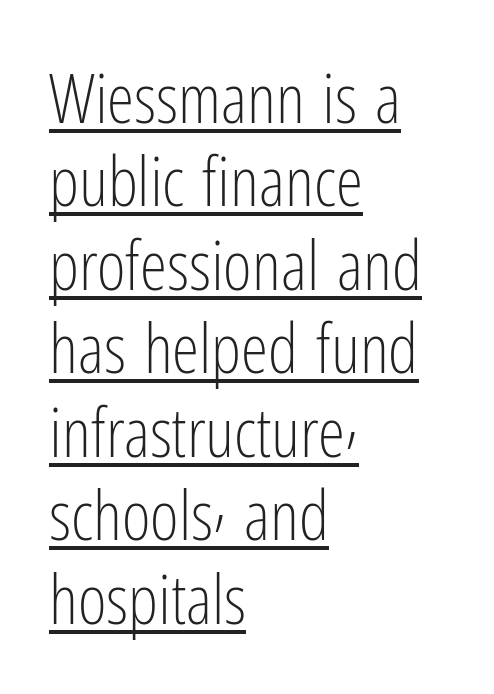
{"serif": "no", "italic": "no", "bold": "no", "weight": "light", "width": "condensed", "stroke_contrast": "low", "x_height": "medium", "monospaced": "no", "underline": "yes", "align": "left", "line_spacing_ratio": 1.21, "letter_spacing": "normal", "letter_spacing_em": 0.0, "glyph_px": 69}
